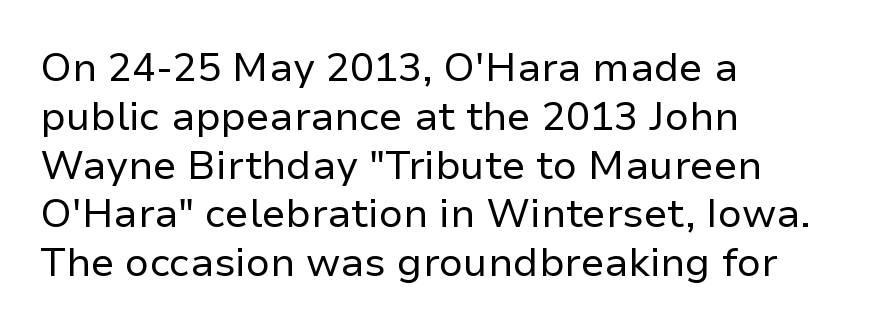
Q: Is the text bold? A: No.
Q: Is the text italic (slanted)? A: No, it is upright.
Q: Is the typeface a serif or a sans-serif typeface? A: Sans-serif.
Q: Is the text underlined? A: No.
Q: How is the paragraph aligned? A: Left-aligned.
Q: Is the spacing between letters normal or unusually wide? A: Normal.
Q: Width (condensed, normal, or wide)? A: Normal.
Q: Stroke contrast? A: Low.
Q: x-height? A: Medium.
Q: Monospaced? A: No.
